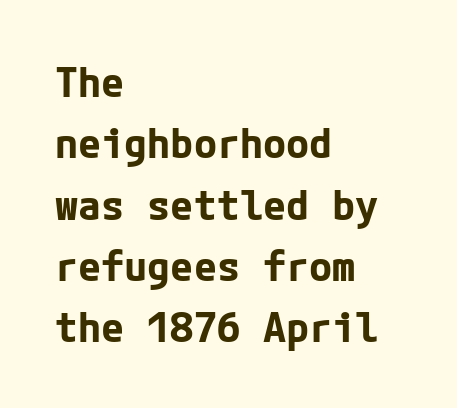
The image shows 42 px bold sans-serif type, upright; set left-aligned, normal line spacing (1.46x), normal letter spacing, not underlined; low stroke contrast and a medium x-height.
